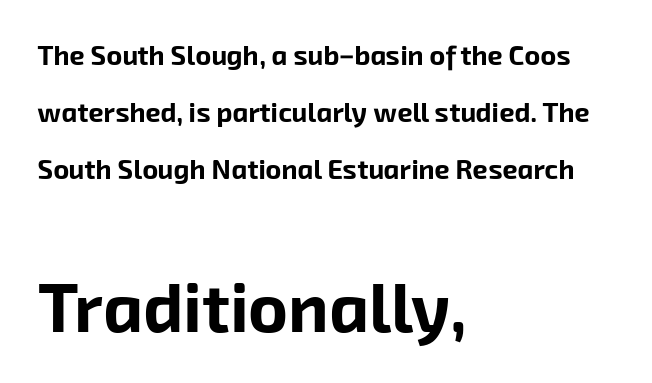
The image shows 68 px bold sans-serif type; set left-aligned, loose line spacing (2.12x), normal letter spacing, not underlined; the second (bottom) block is 2.52x larger; low stroke contrast and a medium x-height.
